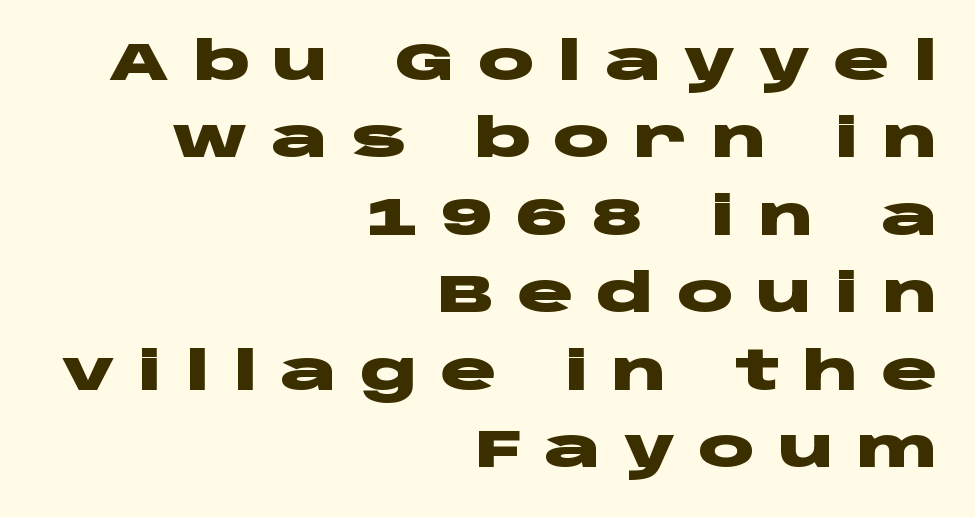
The image shows 53 px heavy, wide sans-serif type, upright; set right-aligned, normal line spacing (1.46x), unusually wide letter spacing (+0.42 em), not underlined; low stroke contrast and a large x-height.
